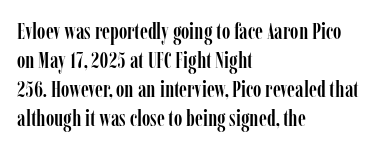
{"italic": "no", "underline": "no", "align": "left", "line_spacing": "normal", "line_spacing_ratio": 1.26, "letter_spacing": "normal", "letter_spacing_em": 0.0, "glyph_px": 23}
